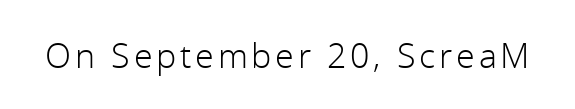
Q: Is the text bold? A: No.
Q: Is the text italic (slanted)? A: No, it is upright.
Q: Is the typeface a serif or a sans-serif typeface? A: Sans-serif.
Q: Is the text underlined? A: No.
Q: Width (condensed, normal, or wide)? A: Normal.
Q: x-height? A: Medium.
Q: Monospaced? A: No.
